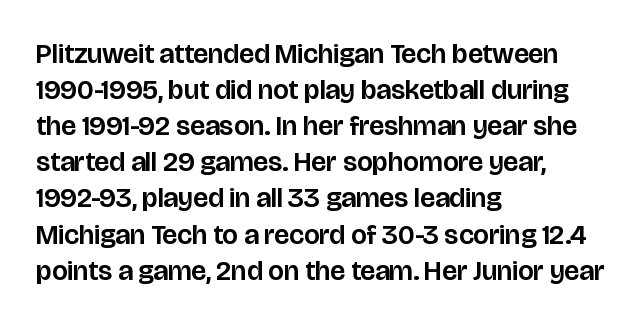
{"serif": "no", "italic": "no", "width": "normal", "stroke_contrast": "low", "x_height": "large", "monospaced": "no", "underline": "no", "align": "left", "line_spacing": "normal", "line_spacing_ratio": 1.29, "letter_spacing": "normal", "letter_spacing_em": 0.0, "glyph_px": 28}
